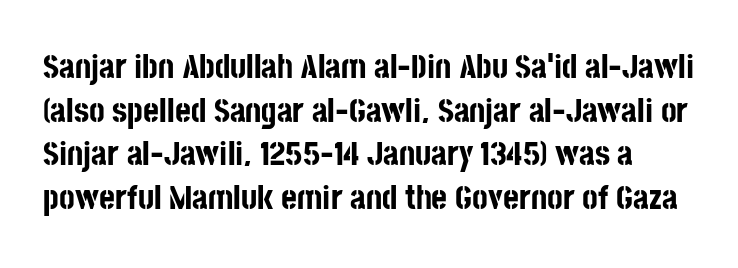
Italic? Not at all — the glyphs are vertical. The rendering uses a moderate line-height, typical for paragraphs. This sample has the flowing, uneven cadence of proportional lettering. On the weight axis this lands at bold, roughly 700. A typesetter would label this face a sans. The line texture is even and compact thanks to regular tracking.
